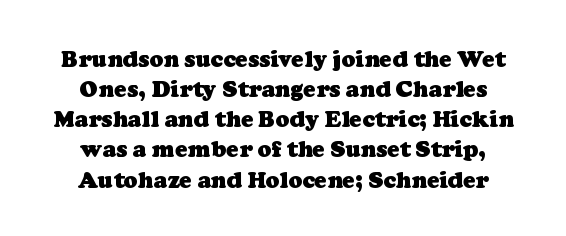
The image shows 23 px bold type; set centered, normal line spacing (1.31x), normal letter spacing, not underlined.
